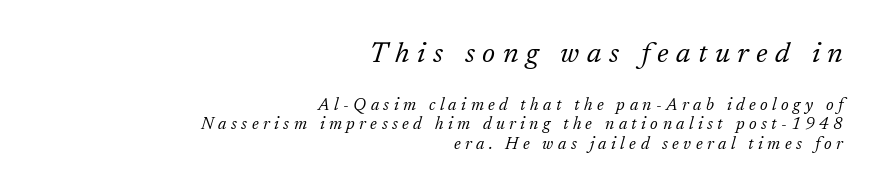
{"serif": "yes", "italic": "yes", "lean": "right", "slant_degrees": 17, "bold": "no", "weight": "light", "width": "normal", "stroke_contrast": "low", "x_height": "medium", "monospaced": "no", "underline": "no", "align": "right", "line_spacing": "tight", "line_spacing_ratio": 1.15, "letter_spacing": "wide", "letter_spacing_em": 0.26, "larger_block": "first", "size_ratio": 1.71, "glyph_px": 29}
